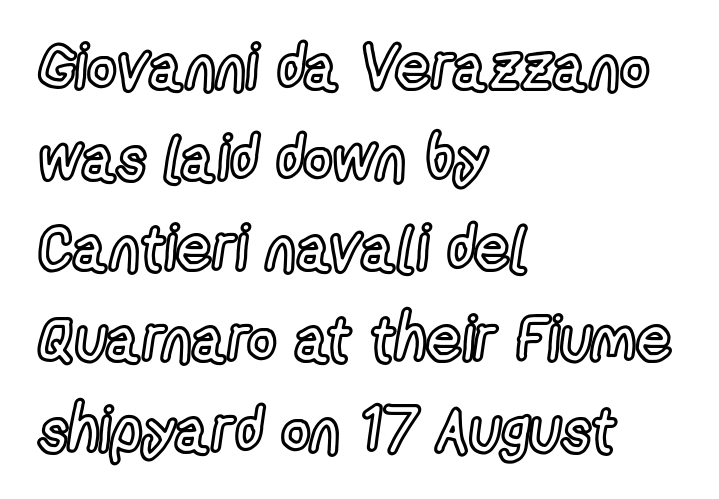
The image shows 63 px condensed type; set left-aligned, normal line spacing (1.44x), normal letter spacing, not underlined; a medium x-height.
